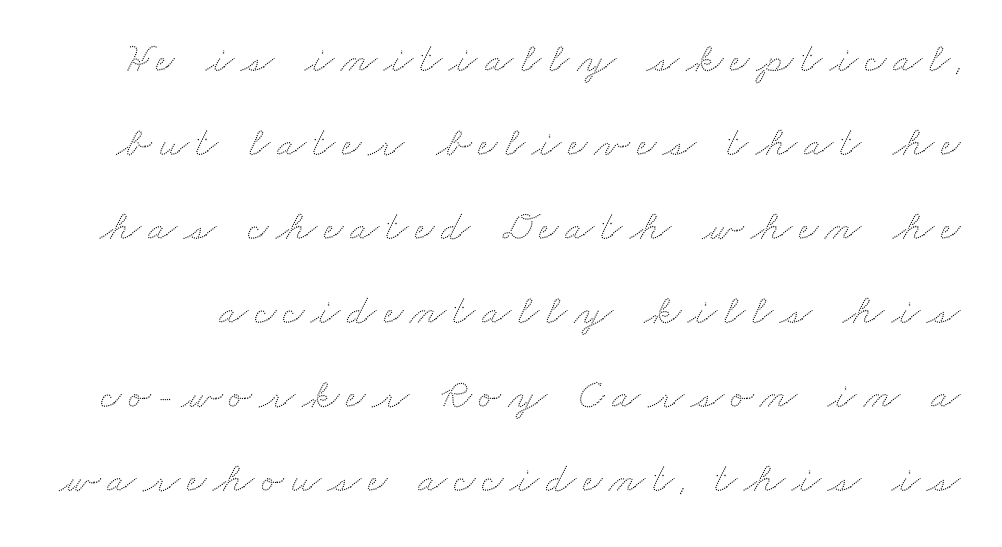
The image shows 42 px wide type; set loose line spacing (2.0x), not underlined; low stroke contrast and a small x-height.
